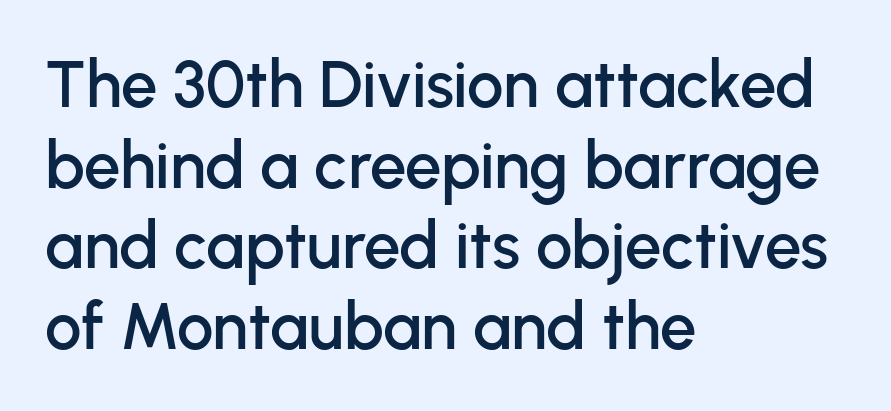
{"serif": "no", "italic": "no", "width": "normal", "stroke_contrast": "low", "x_height": "medium", "monospaced": "no", "underline": "no", "align": "left", "line_spacing_ratio": 1.24, "letter_spacing": "normal", "letter_spacing_em": 0.0, "glyph_px": 65}
